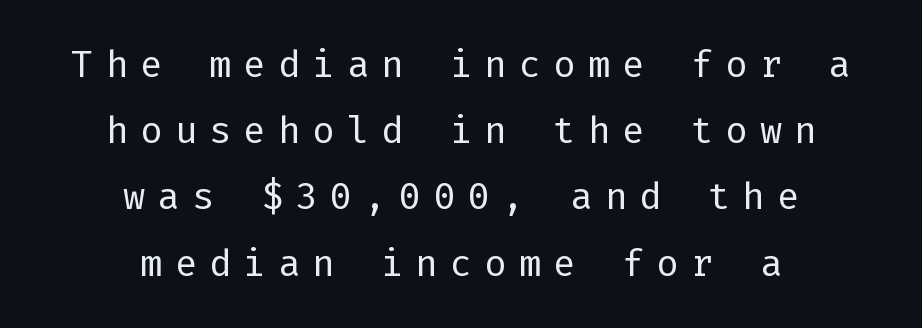
The image shows 37 px regular-weight sans-serif type, upright; set centered, line spacing 1.79x, unusually wide letter spacing (+0.33 em), not underlined; low stroke contrast and a medium x-height.
